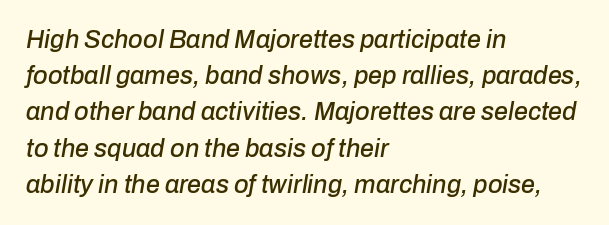
{"italic": "yes", "lean": "right", "slant_degrees": 10, "underline": "no", "align": "left", "line_spacing": "normal", "line_spacing_ratio": 1.45, "letter_spacing": "normal", "letter_spacing_em": 0.0, "glyph_px": 25}
